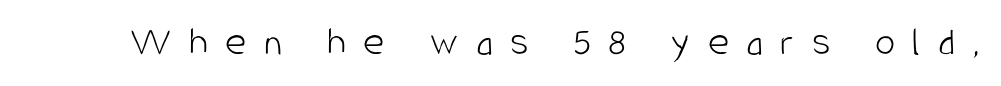
Q: Is the text bold? A: No.
Q: Is the text italic (slanted)? A: No, it is upright.
Q: Is the typeface a serif or a sans-serif typeface? A: Sans-serif.
Q: Is the text underlined? A: No.
Q: Is the spacing between letters normal or unusually wide? A: Unusually wide.
Q: Width (condensed, normal, or wide)? A: Condensed.
Q: Stroke contrast? A: Low.
Q: x-height? A: Large.
Q: Monospaced? A: No.
